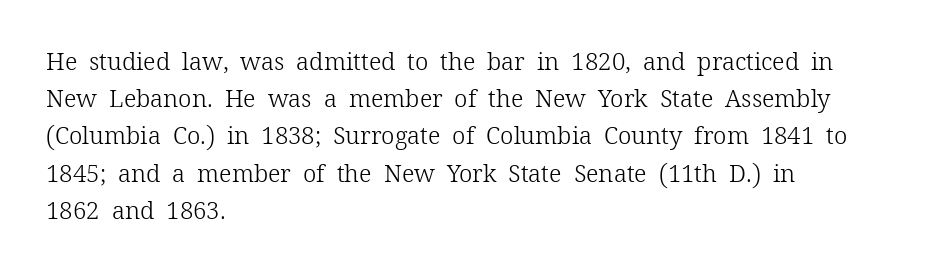
The image shows 24 px text type, upright; set left-aligned, normal line spacing (1.55x), normal letter spacing, not underlined.
